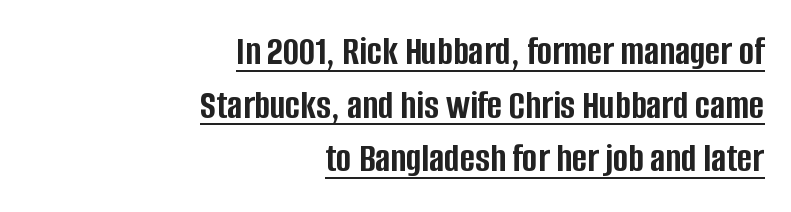
{"serif": "no", "italic": "no", "bold": "yes", "weight": "semibold", "width": "condensed", "stroke_contrast": "low", "x_height": "large", "monospaced": "no", "underline": "yes", "align": "right", "line_spacing": "normal", "line_spacing_ratio": 1.31, "letter_spacing": "normal", "letter_spacing_em": 0.0, "glyph_px": 41}
